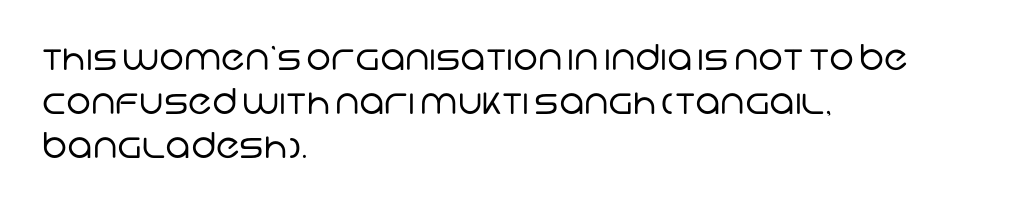
Looks like regular typesetting: each glyph gets only the width it needs. Unlike a traditional serif, this face leaves its strokes unadorned. Compared with typical paragraphs, the rows here are spaced about the same. A light-to-regular cut is what we see here. Short and long lines alike share a common starting point at left.
